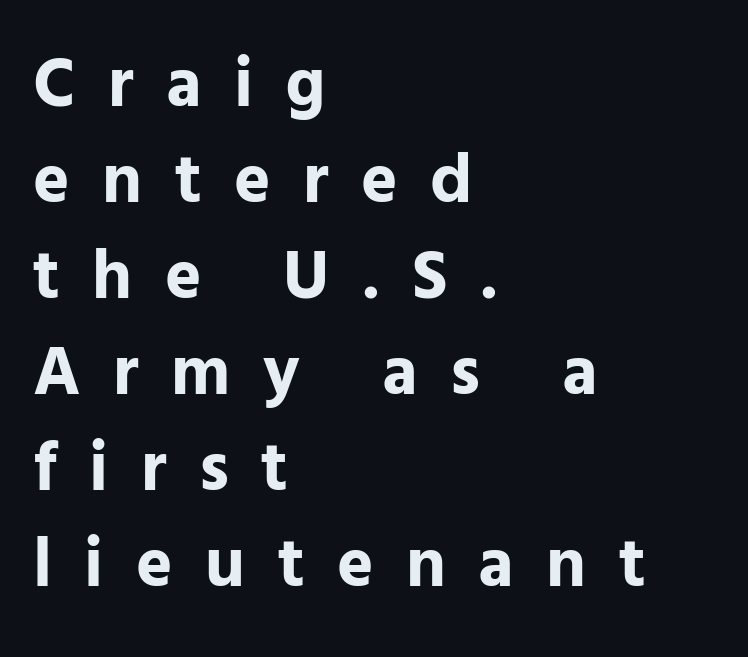
The image shows 69 px bold sans-serif type, upright; set left-aligned, normal line spacing (1.39x), unusually wide letter spacing (+0.47 em), not underlined; low stroke contrast and a medium x-height.
